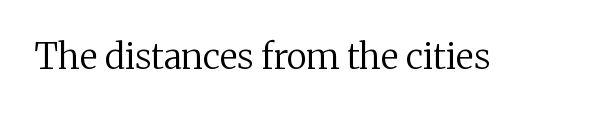
Q: Is the text bold? A: No.
Q: Is the text italic (slanted)? A: No, it is upright.
Q: Is the typeface a serif or a sans-serif typeface? A: Serif.
Q: Is the text underlined? A: No.
Q: Is the spacing between letters normal or unusually wide? A: Normal.
Q: Width (condensed, normal, or wide)? A: Normal.
Q: Stroke contrast? A: Medium.
Q: x-height? A: Medium.
Q: Monospaced? A: No.
